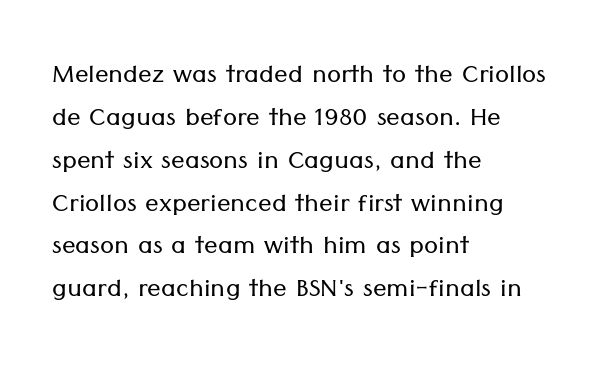
Style check: upright. Classification — sans serif. The rendering keeps characters at their native spacing. If you measured baseline to baseline, you'd find a middling distance. Alignment: flush left.
